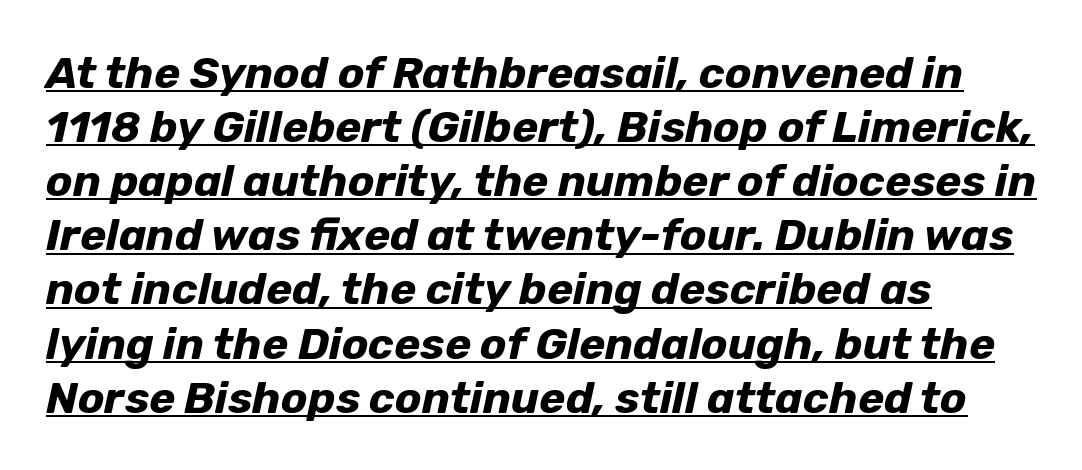
{"italic": "yes", "lean": "right", "slant_degrees": 12, "bold": "yes", "weight": "bold", "width": "normal", "stroke_contrast": "low", "x_height": "medium", "monospaced": "no", "underline": "yes", "align": "left", "line_spacing_ratio": 1.23, "letter_spacing": "normal", "letter_spacing_em": 0.0, "glyph_px": 44}
